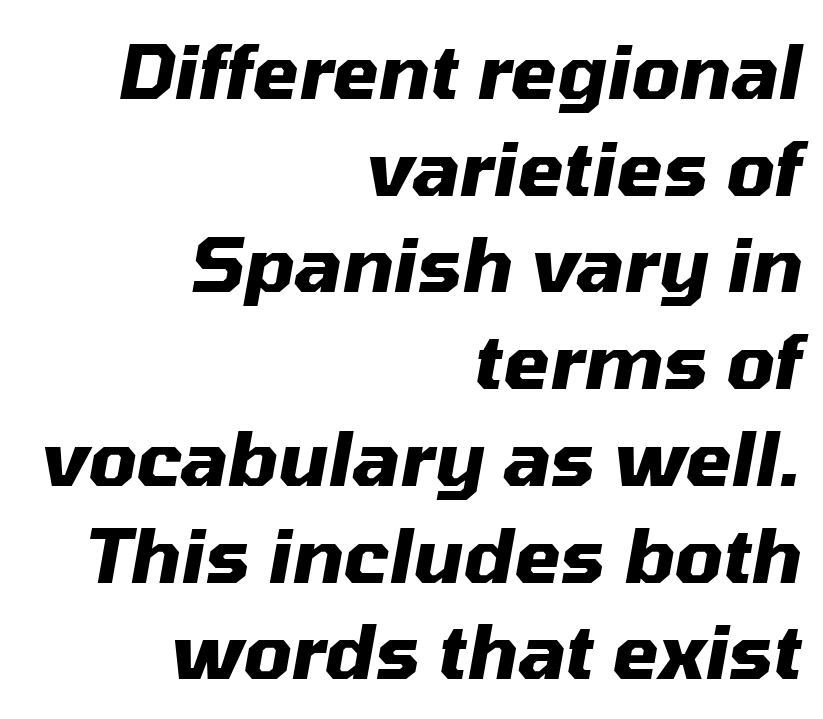
The image shows 75 px heavy type, italic (leaning right); set right-aligned, normal line spacing (1.29x), normal letter spacing, not underlined; medium stroke contrast and a medium x-height.
